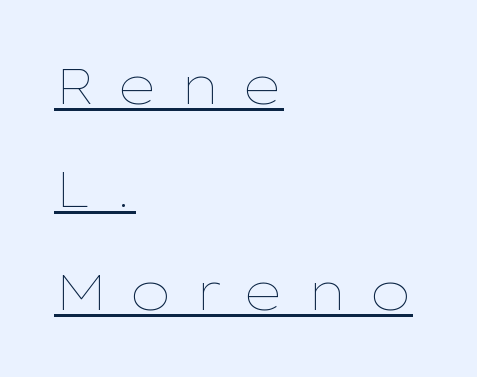
Posture: vertical. How would I describe the line gaps? Wide and relaxed. Has an underline been added? It has. Is the type heavy? It reads as light-to-regular instead.
